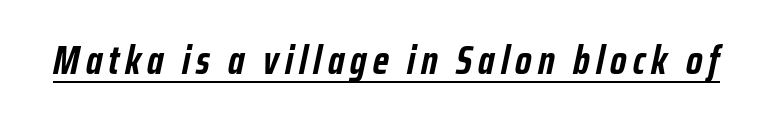
{"italic": "yes", "lean": "right", "slant_degrees": 12, "bold": "yes", "weight": "semibold", "width": "condensed", "stroke_contrast": "low", "x_height": "medium", "monospaced": "no", "underline": "yes", "glyph_px": 40}
